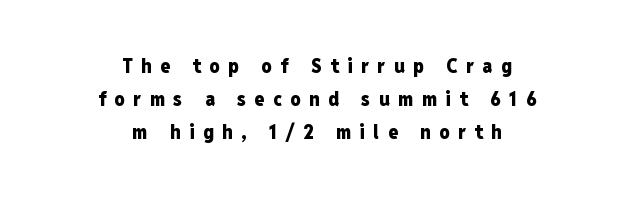
The image shows 20 px bold type, upright; set centered, normal line spacing (1.65x), unusually wide letter spacing (+0.43 em), not underlined.
